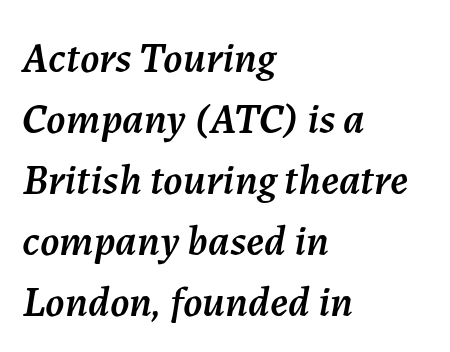
Q: Is the text italic (slanted)? A: Yes, it leans right by about 7 degrees.
Q: Is the text underlined? A: No.
Q: How is the paragraph aligned? A: Left-aligned.
Q: Is the spacing between letters normal or unusually wide? A: Normal.
Q: Is the spacing between lines tight, normal or loose? A: Normal.
Q: Width (condensed, normal, or wide)? A: Normal.
Q: Stroke contrast? A: Medium.
Q: x-height? A: Medium.
Q: Monospaced? A: No.
